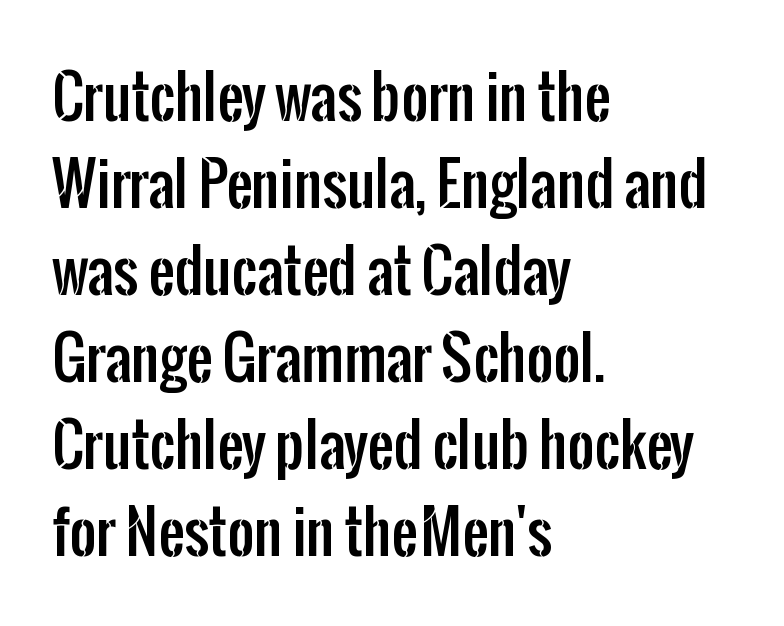
Type without underlining. No feet cap the strokes, marking this as sans-serif type. A typesetter would call this leading conventional body-copy spacing. Note the varied advance widths — an 'i' is clearly narrower than an 'm'. Line beginnings align vertically; line endings do not. Designer's note — italics off, roman on.
